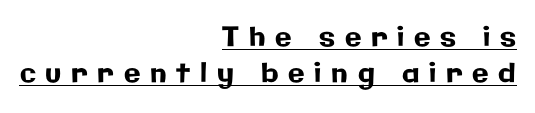
The image shows 27 px text type, upright; set right-aligned, normal line spacing (1.32x), unusually wide letter spacing (+0.36 em), underlined.
